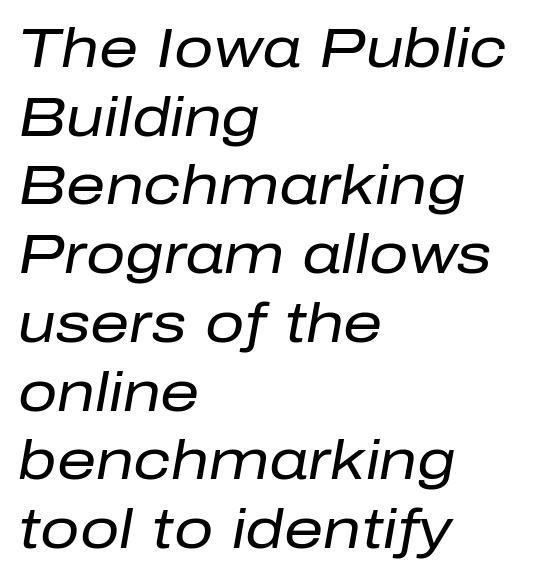
The image shows 55 px regular-weight type, italic (leaning right); set left-aligned, normal line spacing (1.25x), normal letter spacing, not underlined; low stroke contrast and a medium x-height.
